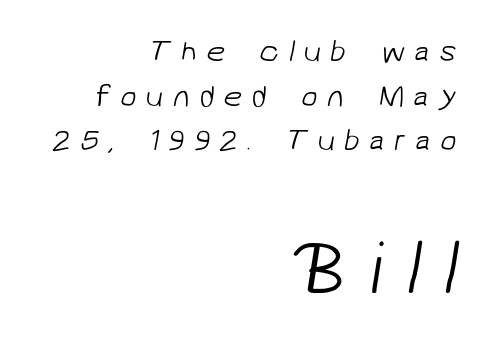
The image shows 76 px light sans-serif type; set right-aligned, normal line spacing (1.49x), unusually wide letter spacing (+0.31 em), not underlined; the second (bottom) block is 2.53x larger; low stroke contrast and a medium x-height.
